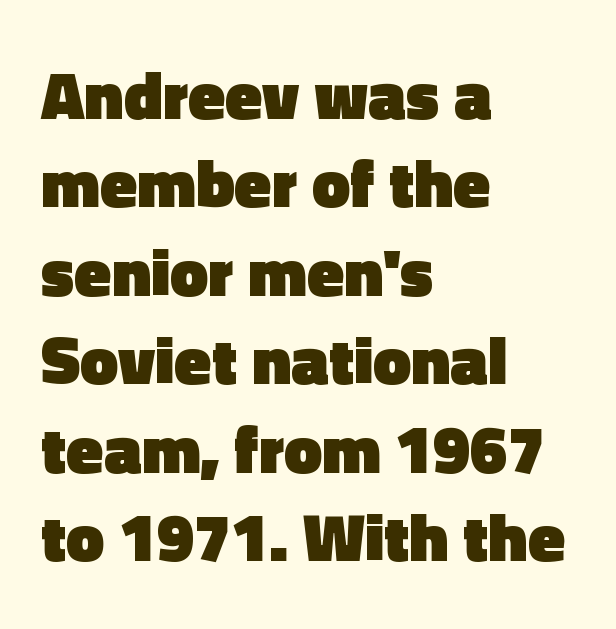
To sum up the face: it is a sans, with no serifs. Character widths vary here, with narrow letters taking less room than wide ones. A typesetter would call this leading conventional body-copy spacing. The space beneath each line is pristine and unruled. In terms of letterspacing, this is plain default setting.
